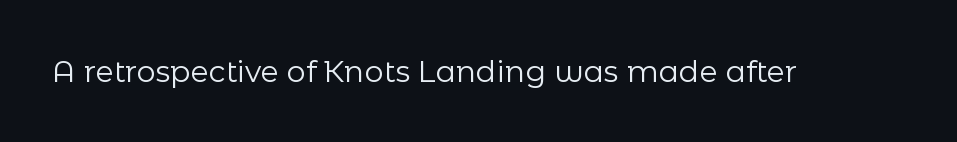
Q: Is the text bold? A: No.
Q: Is the text italic (slanted)? A: No, it is upright.
Q: Is the typeface a serif or a sans-serif typeface? A: Sans-serif.
Q: Is the text underlined? A: No.
Q: Is the spacing between letters normal or unusually wide? A: Normal.
Q: Width (condensed, normal, or wide)? A: Normal.
Q: Stroke contrast? A: Low.
Q: x-height? A: Medium.
Q: Monospaced? A: No.
